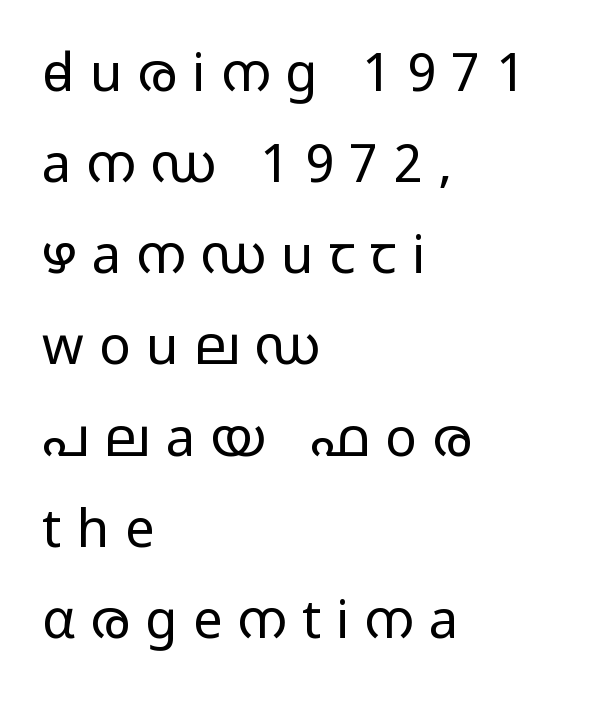
Q: Is the text bold? A: No.
Q: Is the text italic (slanted)? A: No, it is upright.
Q: Is the typeface a serif or a sans-serif typeface? A: Sans-serif.
Q: Is the text underlined? A: No.
Q: How is the paragraph aligned? A: Left-aligned.
Q: Is the spacing between letters normal or unusually wide? A: Unusually wide.
Q: Width (condensed, normal, or wide)? A: Wide.
Q: Stroke contrast? A: Low.
Q: x-height? A: Medium.
Q: Monospaced? A: No.
